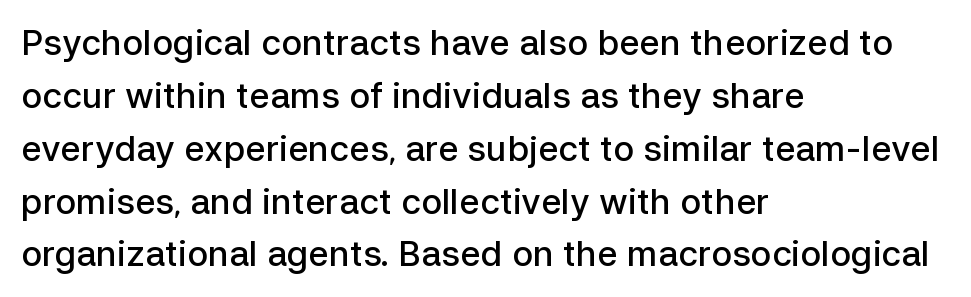
Does the copy run flush right? No — it runs flush left. Note: no serifs on the glyphs. Nothing unusual about the tracking: characters are spaced as the font intends. Underline: absent.
